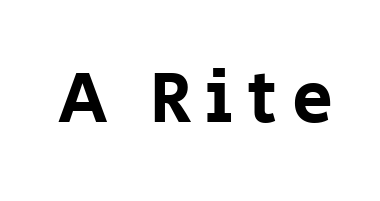
{"serif": "no", "italic": "no", "width": "normal", "stroke_contrast": "low", "x_height": "large", "monospaced": "no", "underline": "no", "glyph_px": 73}
